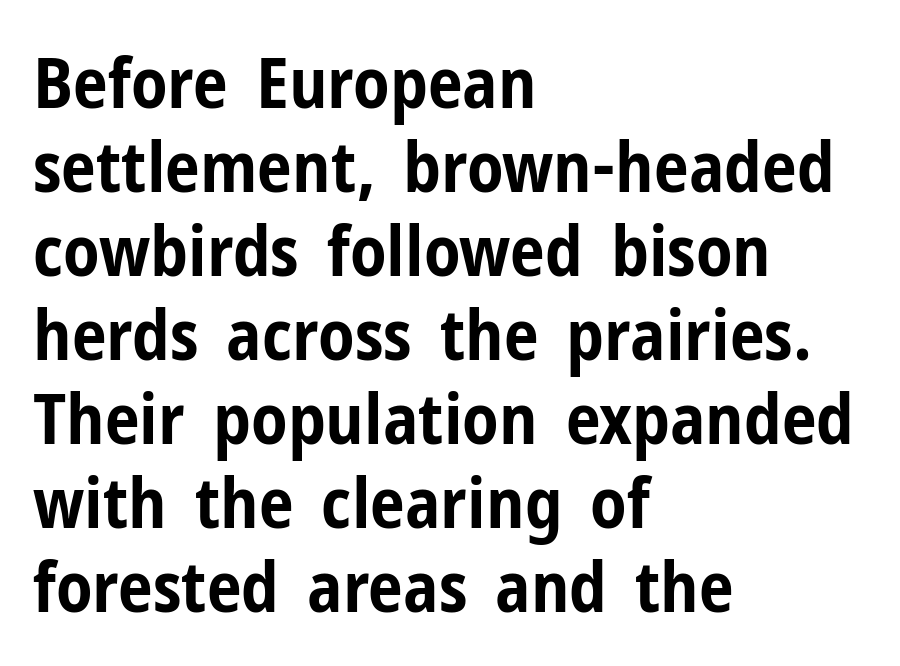
Q: Is the text bold? A: Yes.
Q: Is the text italic (slanted)? A: No, it is upright.
Q: Is the typeface a serif or a sans-serif typeface? A: Sans-serif.
Q: Is the text underlined? A: No.
Q: How is the paragraph aligned? A: Left-aligned.
Q: Is the spacing between letters normal or unusually wide? A: Normal.
Q: Width (condensed, normal, or wide)? A: Condensed.
Q: Stroke contrast? A: Low.
Q: x-height? A: Medium.
Q: Monospaced? A: No.
